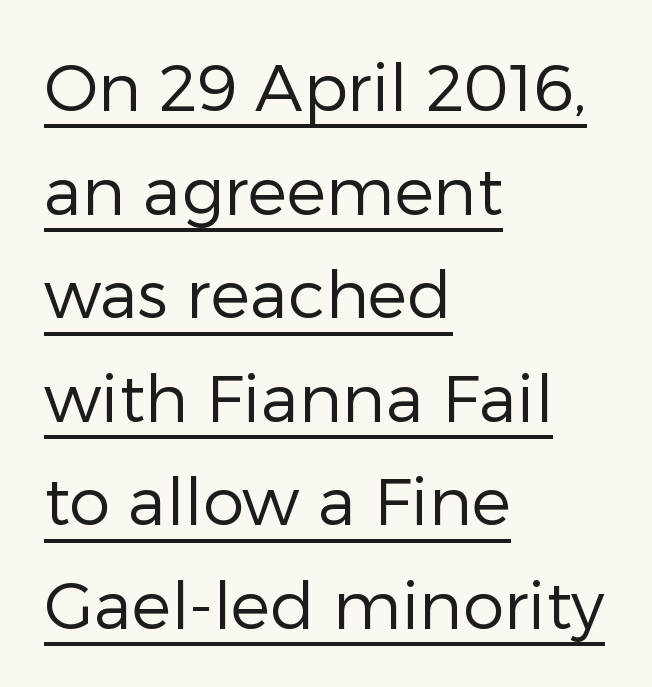
The image shows 66 px regular-weight sans-serif type, upright; set left-aligned, normal line spacing (1.57x), normal letter spacing, underlined; low stroke contrast and a medium x-height.
